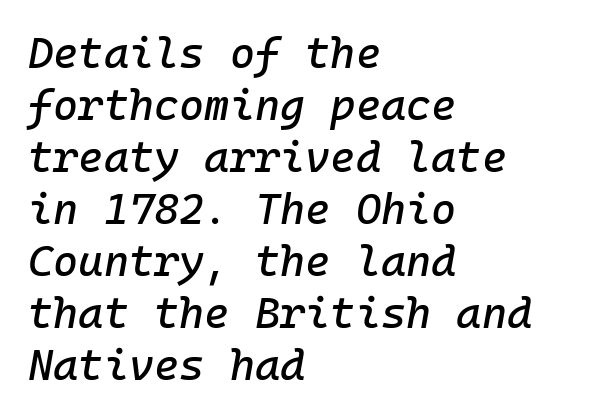
{"italic": "yes", "lean": "right", "slant_degrees": 10, "width": "normal", "stroke_contrast": "low", "x_height": "medium", "monospaced": "yes", "underline": "no", "align": "left", "line_spacing_ratio": 1.21, "letter_spacing": "normal", "letter_spacing_em": 0.0, "glyph_px": 43}
